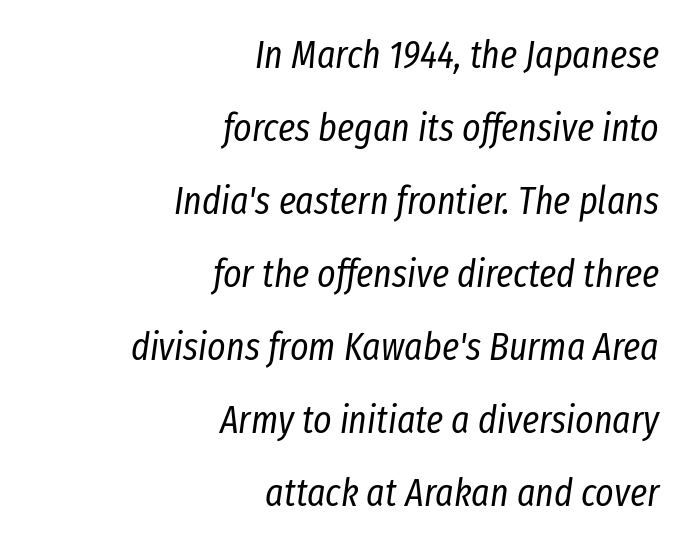
Q: Is the text bold? A: No.
Q: Is the text italic (slanted)? A: Yes, it leans right by about 8 degrees.
Q: Is the text underlined? A: No.
Q: How is the paragraph aligned? A: Right-aligned.
Q: Is the spacing between letters normal or unusually wide? A: Normal.
Q: Width (condensed, normal, or wide)? A: Condensed.
Q: Stroke contrast? A: Low.
Q: x-height? A: Medium.
Q: Monospaced? A: No.
